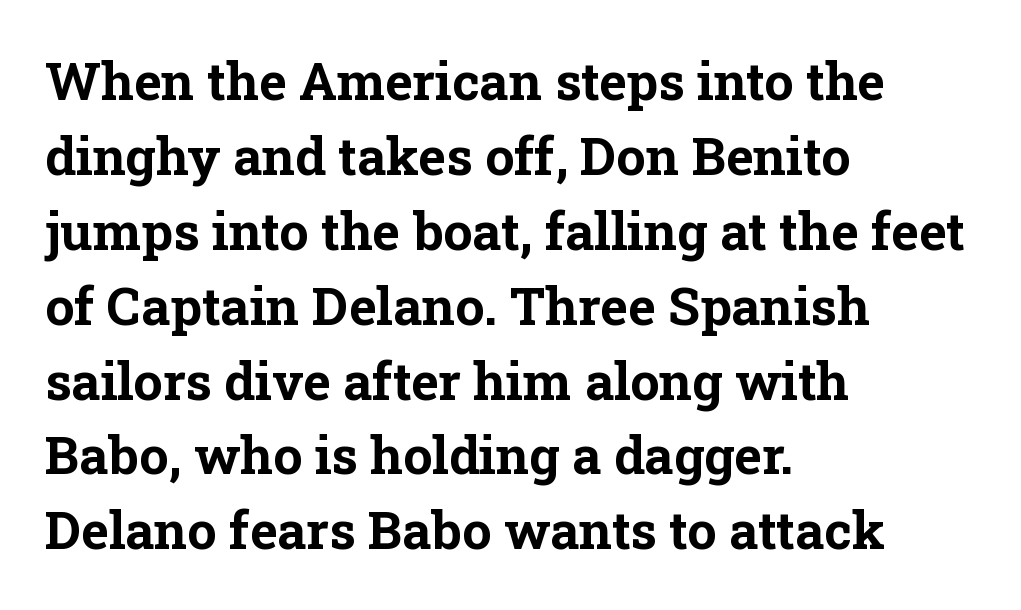
Q: Is the text bold? A: Yes.
Q: Is the text italic (slanted)? A: No, it is upright.
Q: Is the typeface a serif or a sans-serif typeface? A: Serif.
Q: Is the text underlined? A: No.
Q: How is the paragraph aligned? A: Left-aligned.
Q: Is the spacing between letters normal or unusually wide? A: Normal.
Q: Is the spacing between lines tight, normal or loose? A: Normal.
Q: Width (condensed, normal, or wide)? A: Normal.
Q: Stroke contrast? A: Low.
Q: x-height? A: Medium.
Q: Monospaced? A: No.
